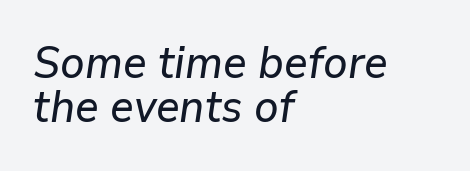
The image shows 44 px text type, italic (leaning right); set left-aligned, tight line spacing (0.99x), normal letter spacing, not underlined; low stroke contrast and a medium x-height.
